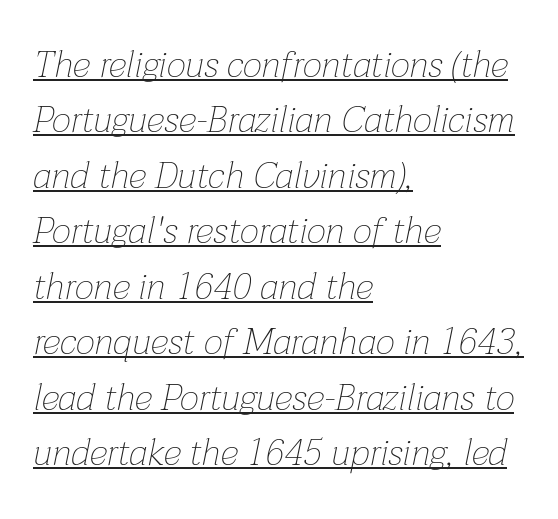
Q: Is the text bold? A: No.
Q: Is the text italic (slanted)? A: Yes, it leans right by about 12 degrees.
Q: Is the text underlined? A: Yes.
Q: How is the paragraph aligned? A: Left-aligned.
Q: Is the spacing between letters normal or unusually wide? A: Normal.
Q: Is the spacing between lines tight, normal or loose? A: Normal.
Q: Width (condensed, normal, or wide)? A: Normal.
Q: Stroke contrast? A: Low.
Q: x-height? A: Medium.
Q: Monospaced? A: No.
